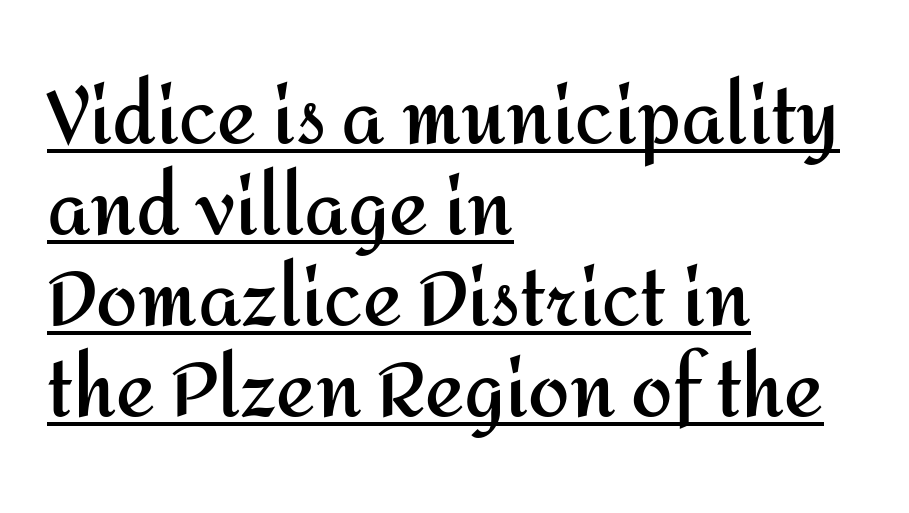
The image shows 74 px semibold sans-serif type, upright; set left-aligned, line spacing 1.23x, normal letter spacing, underlined; medium stroke contrast and a medium x-height.
